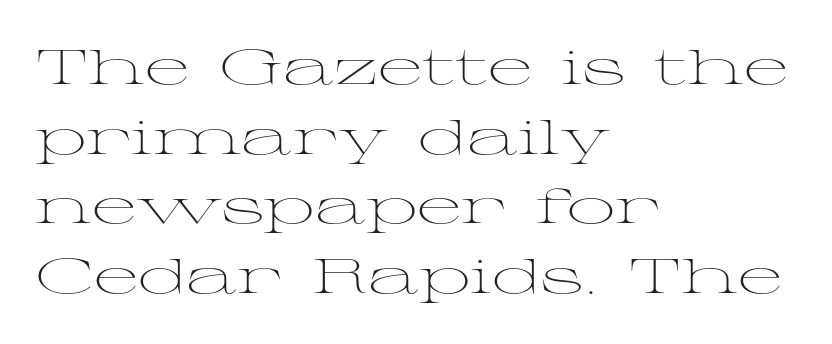
The axis of the letterforms is exactly vertical. Here the designer chose a conventional face with non-uniform glyph widths. Glance below the letters and you will spot only blank space. The passage shown has conventional tracking throughout. The font sits on the lighter half of the weight spectrum, regular included. Serifs: yes, visible at the terminals of the letterforms.
